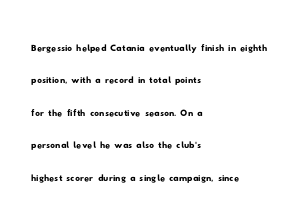
{"underline": "no", "align": "left", "line_spacing": "normal", "line_spacing_ratio": 1.35, "letter_spacing": "normal", "letter_spacing_em": 0.0, "glyph_px": 24}
